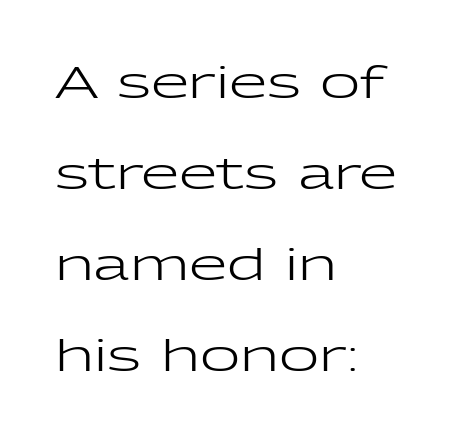
The image shows 44 px regular-weight, wide sans-serif type, upright; set left-aligned, loose line spacing (2.07x), normal letter spacing, not underlined; low stroke contrast and a medium x-height.
